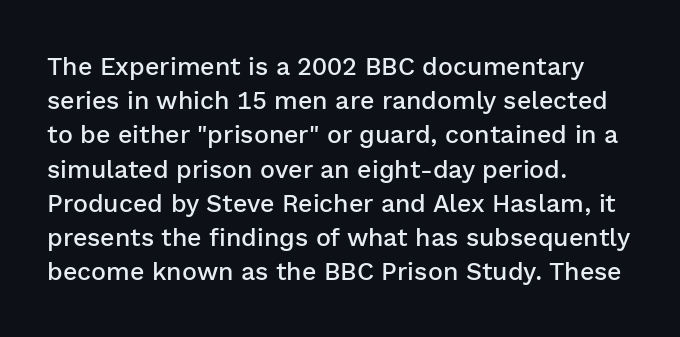
{"italic": "no", "bold": "semi", "underline": "no", "align": "left", "line_spacing": "normal", "line_spacing_ratio": 1.37, "letter_spacing": "normal", "letter_spacing_em": 0.0, "glyph_px": 25}
